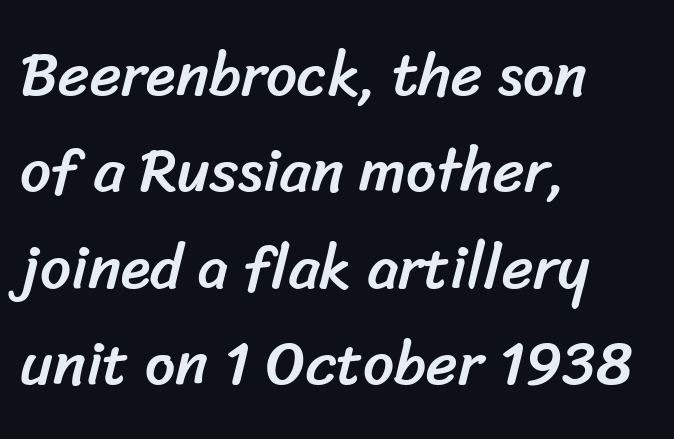
Check the space under the baseline: it is left empty. Grotesque or geometric, the face here clearly has no serifs. Is there much room between lines? A standard amount, neither cramped nor airy. The typesetter chose a ragged-right arrangement here. Is the letter spacing exaggerated? No — it looks like the ordinary default.
